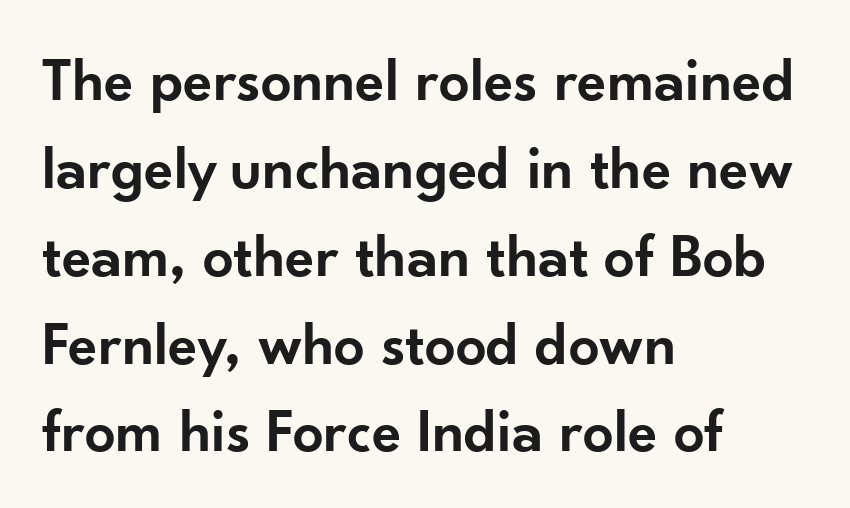
Q: Is the text bold? A: Semi-bold.
Q: Is the text italic (slanted)? A: No, it is upright.
Q: Is the typeface a serif or a sans-serif typeface? A: Sans-serif.
Q: Is the text underlined? A: No.
Q: How is the paragraph aligned? A: Left-aligned.
Q: Is the spacing between letters normal or unusually wide? A: Normal.
Q: Is the spacing between lines tight, normal or loose? A: Normal.
Q: Width (condensed, normal, or wide)? A: Normal.
Q: Stroke contrast? A: Low.
Q: x-height? A: Small.
Q: Monospaced? A: No.
